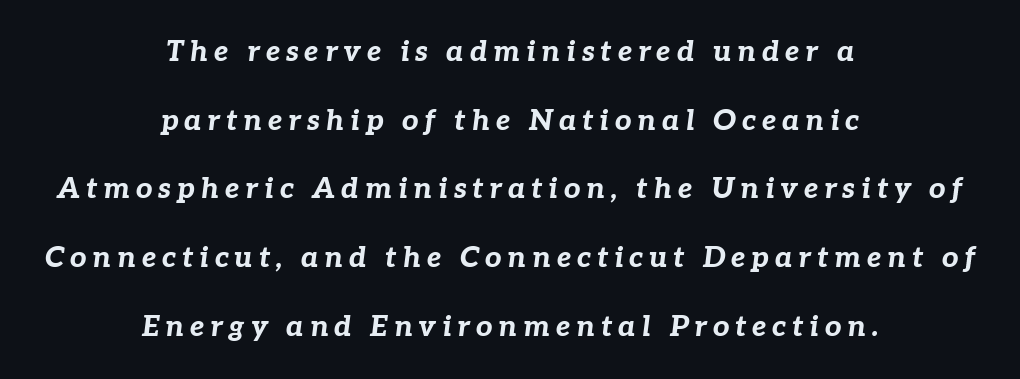
Q: Is the text bold? A: Yes.
Q: Is the text italic (slanted)? A: Yes, it leans right by about 7 degrees.
Q: Is the text underlined? A: No.
Q: How is the paragraph aligned? A: Centered.
Q: Is the spacing between letters normal or unusually wide? A: Unusually wide.
Q: Is the spacing between lines tight, normal or loose? A: Loose.
Q: Width (condensed, normal, or wide)? A: Normal.
Q: Stroke contrast? A: Low.
Q: x-height? A: Medium.
Q: Monospaced? A: No.
